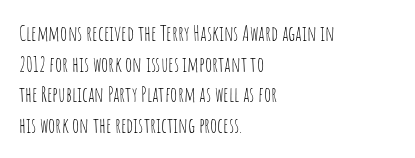
The strip under each line holds only bare page. The lines in this sample share a left origin and differ only in where they stop. The block of text has a typical density, with ordinary space between rows. A typesetter would call this zero additional tracking. Each stroke keeps to a modest, everyday thickness or less. Style check: upright.
